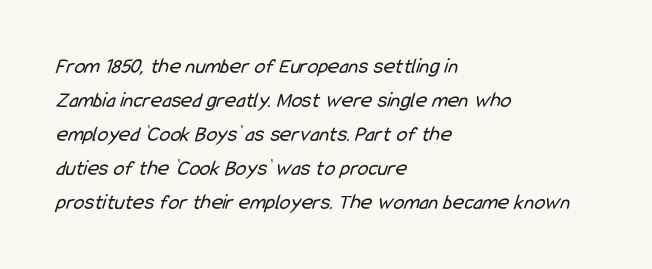
The font sits on the lighter half of the weight spectrum, regular included. Default kerning and tracking; the words read as compact shapes. The vertical gap from one line to the next is medium. Caption: multi-line text, flush left, ragged right. The glyphs are unaccompanied by any horizontal stroke below them.
